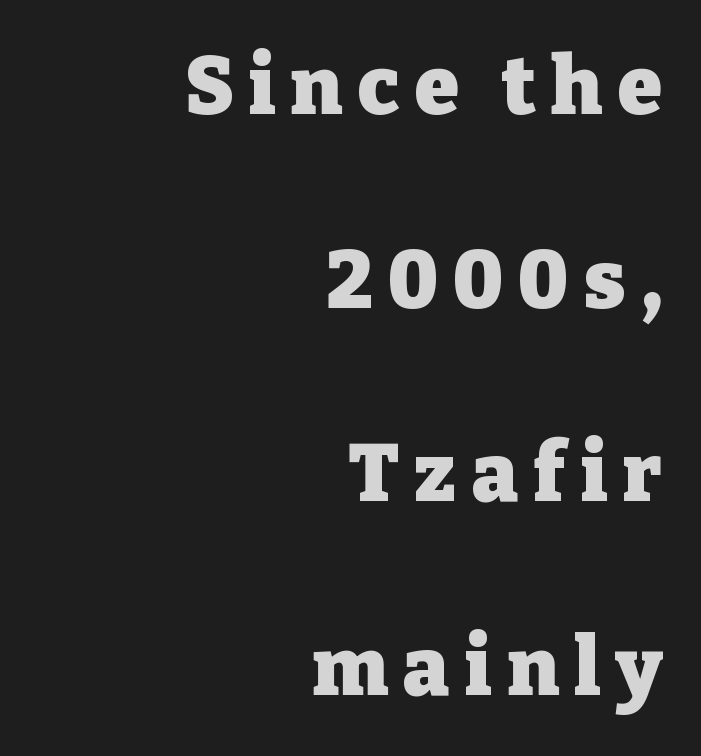
Q: Is the text bold? A: Yes.
Q: Is the text italic (slanted)? A: No, it is upright.
Q: Is the typeface a serif or a sans-serif typeface? A: Serif.
Q: Is the text underlined? A: No.
Q: How is the paragraph aligned? A: Right-aligned.
Q: Is the spacing between lines tight, normal or loose? A: Loose.
Q: Width (condensed, normal, or wide)? A: Normal.
Q: Stroke contrast? A: Low.
Q: x-height? A: Medium.
Q: Monospaced? A: No.
